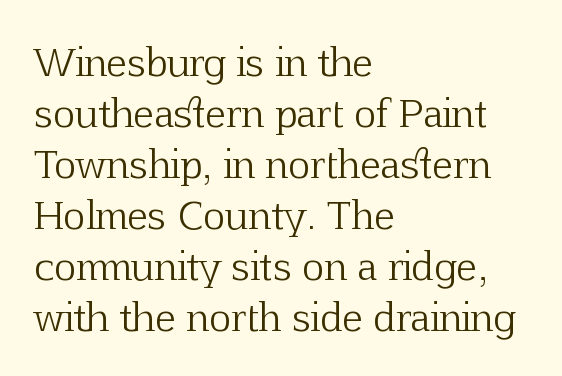
Q: Is the text bold? A: No.
Q: Is the text italic (slanted)? A: No, it is upright.
Q: Is the typeface a serif or a sans-serif typeface? A: Serif.
Q: Is the text underlined? A: No.
Q: How is the paragraph aligned? A: Left-aligned.
Q: Is the spacing between letters normal or unusually wide? A: Normal.
Q: Is the spacing between lines tight, normal or loose? A: Normal.
Q: Width (condensed, normal, or wide)? A: Normal.
Q: Stroke contrast? A: Low.
Q: x-height? A: Medium.
Q: Monospaced? A: No.
